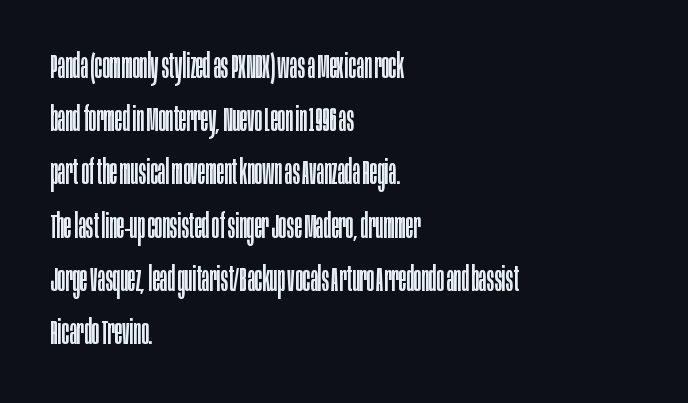
The text was rendered using a sans face with plain stroke endings. Nobody touched the tracking dial on this one. Here the designer chose a conventional face with non-uniform glyph widths. Horizontal alignment here is leftward, the default for most running prose. Only glyphs here, with clear space below each row.
